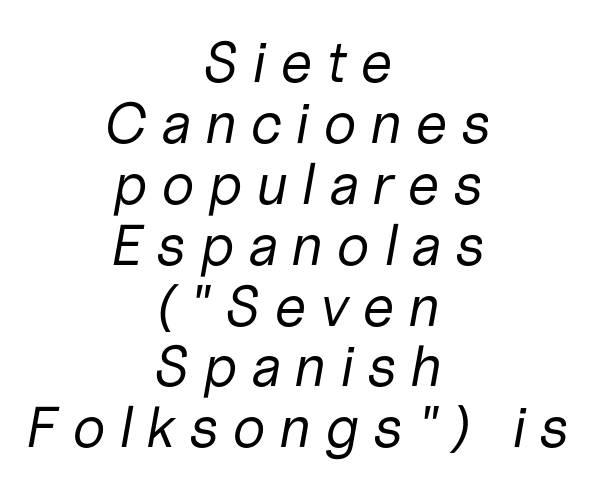
Q: Is the text bold? A: No.
Q: Is the text italic (slanted)? A: Yes, it leans right by about 10 degrees.
Q: Is the text underlined? A: No.
Q: How is the paragraph aligned? A: Centered.
Q: Is the spacing between letters normal or unusually wide? A: Unusually wide.
Q: Is the spacing between lines tight, normal or loose? A: Tight.
Q: Width (condensed, normal, or wide)? A: Normal.
Q: Stroke contrast? A: Low.
Q: x-height? A: Medium.
Q: Monospaced? A: No.
